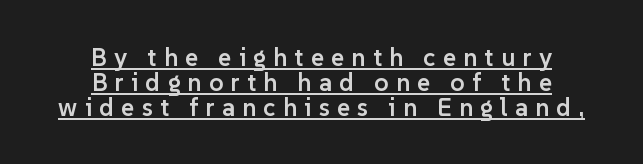
The image shows 25 px text type, upright; set centered, tight line spacing (1.0x), unusually wide letter spacing (+0.29 em), underlined.
